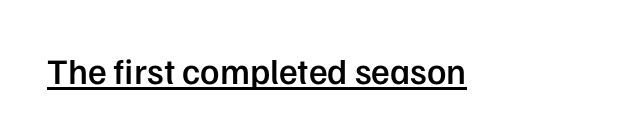
Q: Is the text bold? A: Semi-bold.
Q: Is the text italic (slanted)? A: No, it is upright.
Q: Is the typeface a serif or a sans-serif typeface? A: Sans-serif.
Q: Is the text underlined? A: Yes.
Q: Is the spacing between letters normal or unusually wide? A: Normal.
Q: Width (condensed, normal, or wide)? A: Normal.
Q: Stroke contrast? A: Low.
Q: x-height? A: Medium.
Q: Monospaced? A: No.
